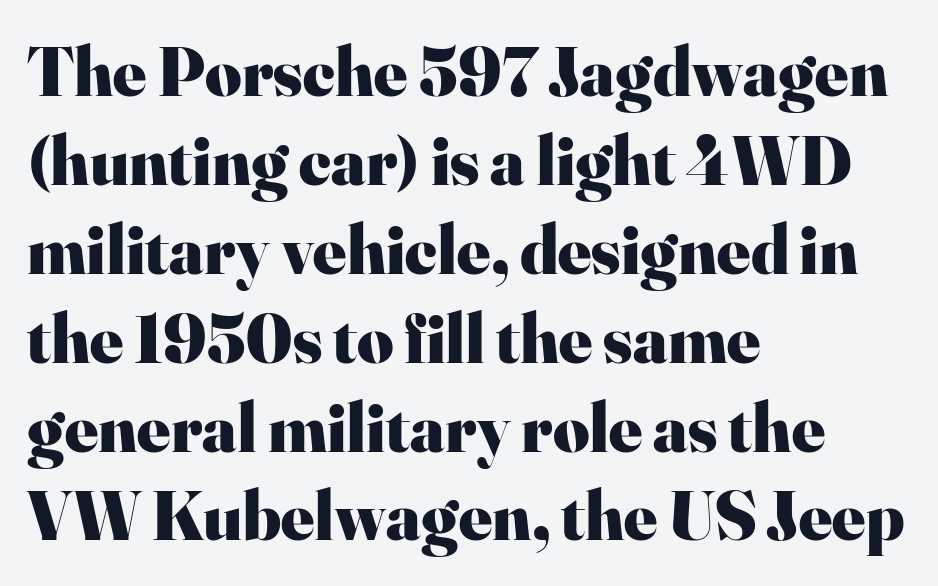
The image shows 70 px heavy serif type, upright; set left-aligned, normal line spacing (1.27x), normal letter spacing, not underlined; high stroke contrast and a small x-height.
